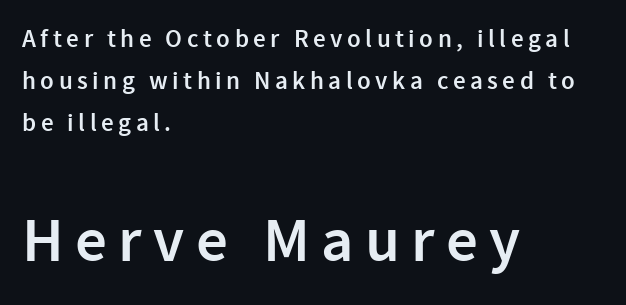
Q: Is the text bold? A: Semi-bold.
Q: Is the text italic (slanted)? A: No, it is upright.
Q: Is the typeface a serif or a sans-serif typeface? A: Sans-serif.
Q: Is the text underlined? A: No.
Q: How is the paragraph aligned? A: Left-aligned.
Q: Is the spacing between lines tight, normal or loose? A: Normal.
Q: Which block of text is set in a larger size, the first (top) or the second (bottom)? A: The second (bottom) one.
Q: Width (condensed, normal, or wide)? A: Normal.
Q: Stroke contrast? A: Low.
Q: x-height? A: Medium.
Q: Monospaced? A: No.
